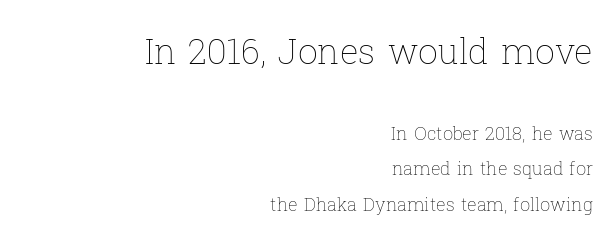
{"italic": "no", "bold": "no", "weight": "thin", "width": "normal", "stroke_contrast": "low", "x_height": "medium", "monospaced": "no", "underline": "no", "align": "right", "line_spacing": "loose", "line_spacing_ratio": 1.97, "letter_spacing": "normal", "letter_spacing_em": 0.0, "larger_block": "first", "size_ratio": 1.94, "glyph_px": 35}
